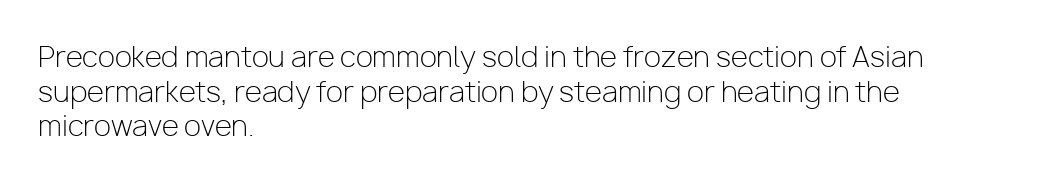
The image shows 28 px light sans-serif type, upright; set left-aligned, line spacing 1.24x, normal letter spacing, not underlined; low stroke contrast and a medium x-height.
